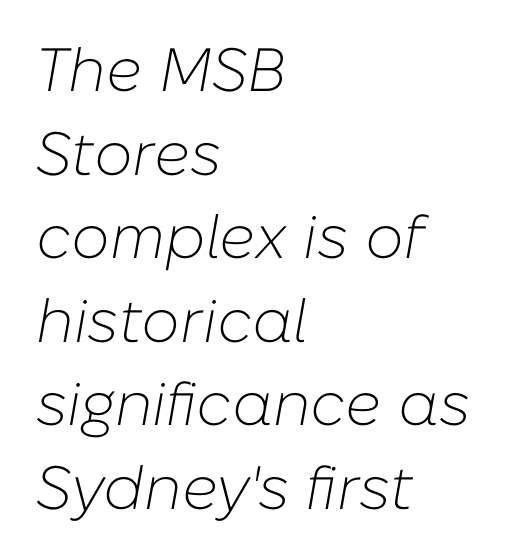
{"italic": "yes", "lean": "right", "slant_degrees": 10, "bold": "no", "weight": "light", "width": "normal", "stroke_contrast": "low", "x_height": "medium", "monospaced": "no", "underline": "no", "align": "left", "line_spacing": "normal", "line_spacing_ratio": 1.37, "letter_spacing": "normal", "letter_spacing_em": 0.0, "glyph_px": 61}
